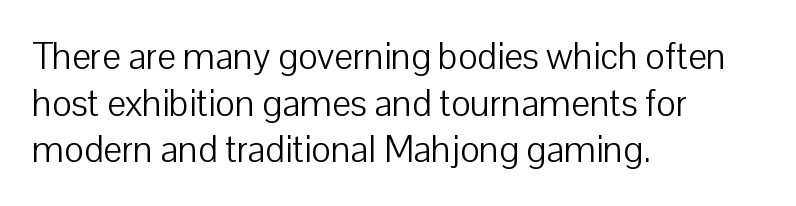
A typesetter would label this face a sans. Here the designer chose a conventional face with non-uniform glyph widths. Summary of vertical rhythm: regular, with standard interline spacing. Stems here are at most as thick as an everyday book face. Posture: straight, roman, zero tilt.
